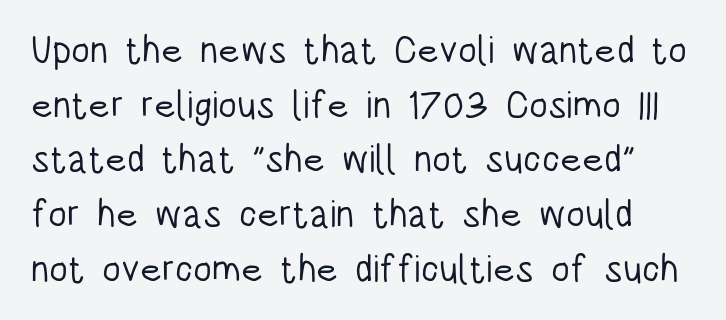
The letterforms sit shoulder to shoulder at normal distance. One glance says typical: line gaps are just what's usual. Varying glyph widths throughout — classic text-font behaviour. The weight would be labelled regular, book, light, or lighter still. No italicization has been applied; the sample stays upright.
